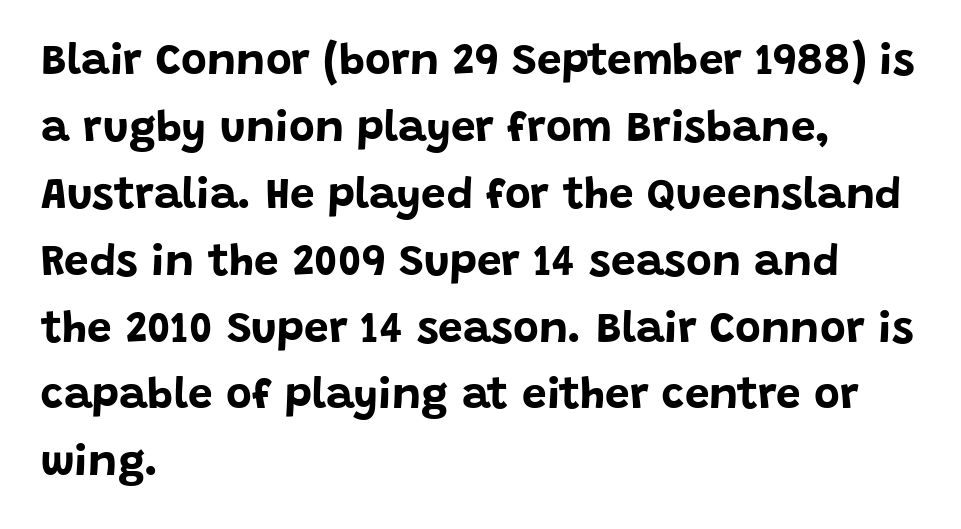
The image shows 44 px bold sans-serif type, upright; set left-aligned, normal line spacing (1.52x), normal letter spacing, not underlined; low stroke contrast and a large x-height.
